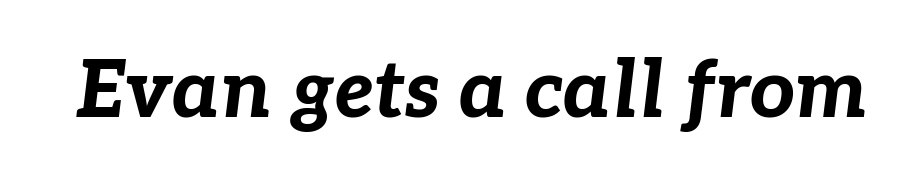
{"italic": "yes", "lean": "right", "slant_degrees": 7, "bold": "yes", "weight": "bold", "width": "normal", "stroke_contrast": "low", "x_height": "medium", "monospaced": "no", "underline": "no", "letter_spacing": "normal", "letter_spacing_em": 0.0, "glyph_px": 79}
